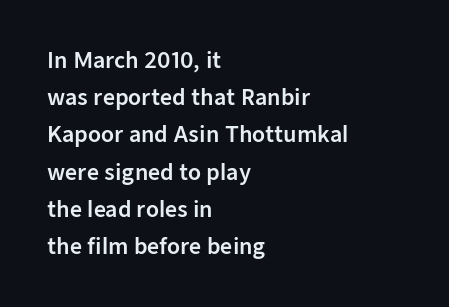
These lines were composed using upright roman letters. Caption: multi-line text, flush left, ragged right. Descenders are the only things crossing below the line. Is the letter spacing exaggerated? No — it looks like the ordinary default.
